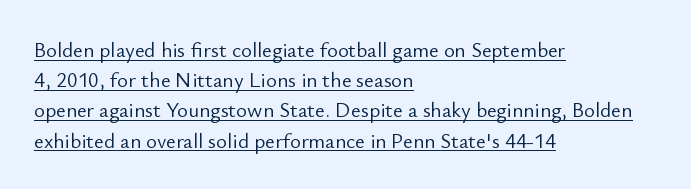
The image shows 21 px text type, upright; set left-aligned, normal line spacing (1.44x), normal letter spacing, underlined.
